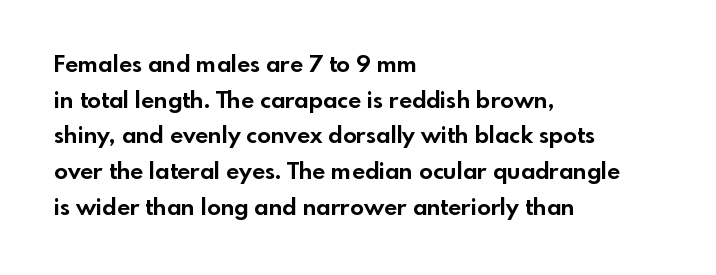
Is the block centered? No — it sits flush against the left margin. A full-strength bold gives these letters their thick strokes. The zone under the glyphs is completely vacant. This sample uses an upright cut, with every glyph sitting square on the baseline. The passage shown has conventional tracking throughout. The line-height multiplier appears to be the usual default.
